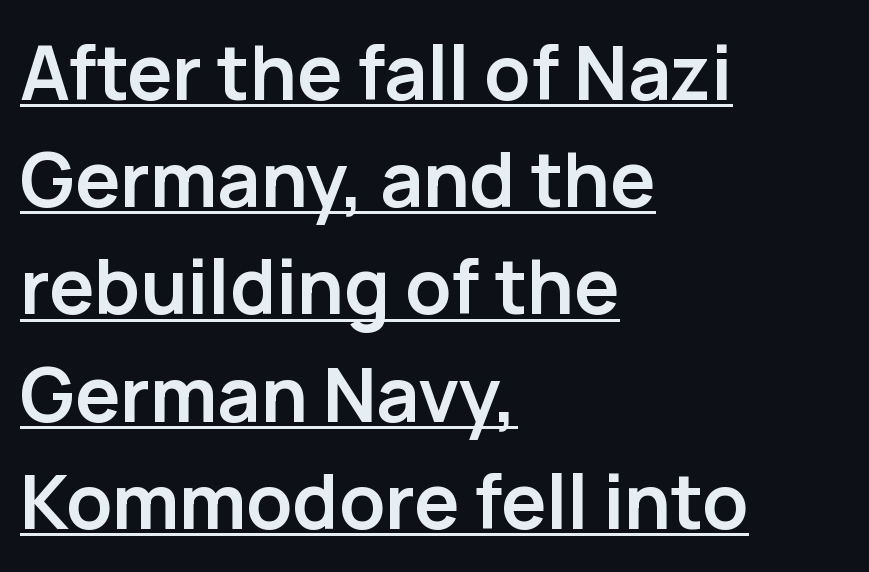
The image shows 75 px semibold sans-serif type, upright; set left-aligned, normal line spacing (1.43x), normal letter spacing, underlined; low stroke contrast and a medium x-height.
